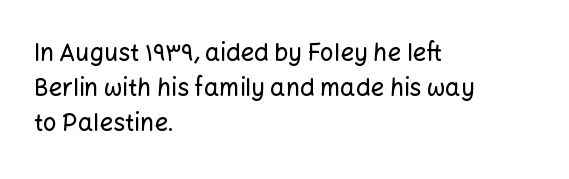
{"italic": "no", "underline": "no", "align": "left", "line_spacing": "normal", "line_spacing_ratio": 1.45, "letter_spacing": "normal", "letter_spacing_em": 0.0, "glyph_px": 24}
